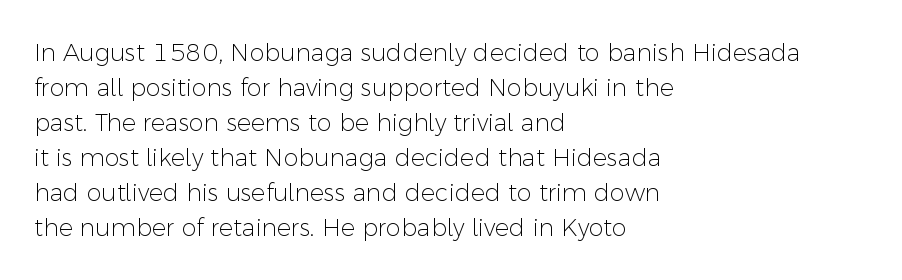
The image shows 24 px text type, upright; set left-aligned, normal line spacing (1.46x), normal letter spacing, not underlined.
